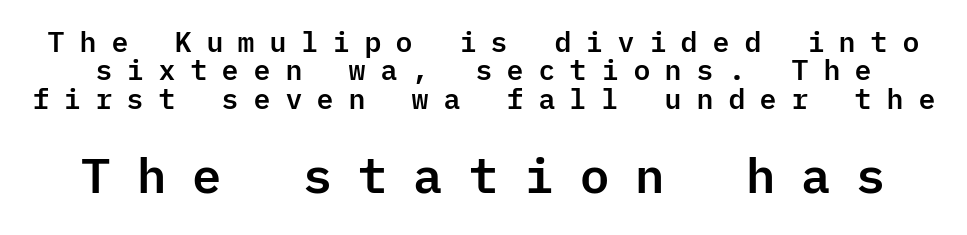
Q: Is the text italic (slanted)? A: No, it is upright.
Q: Is the typeface a serif or a sans-serif typeface? A: Sans-serif.
Q: Is the text underlined? A: No.
Q: Is the spacing between letters normal or unusually wide? A: Unusually wide.
Q: Is the spacing between lines tight, normal or loose? A: Tight.
Q: Which block of text is set in a larger size, the first (top) or the second (bottom)? A: The second (bottom) one.
Q: Width (condensed, normal, or wide)? A: Normal.
Q: Stroke contrast? A: Low.
Q: x-height? A: Medium.
Q: Monospaced? A: Yes.
